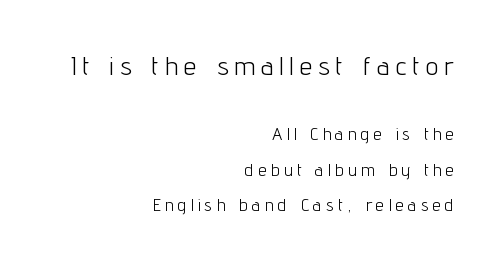
The image shows 25 px text type, upright; set right-aligned, loose line spacing (2.11x), unusually wide letter spacing (+0.26 em), not underlined; the first (top) block is 1.47x larger.
